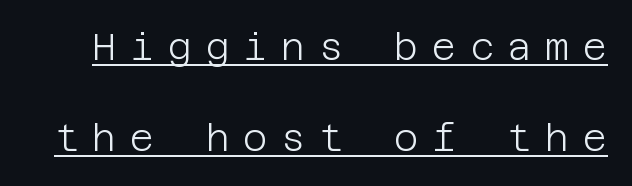
The passage shown is typeset with a sans-serif family. Tracking value appears strongly positive — letters spread wide. In terms of leading, this rendering errs on the spacious side. Each line of the rendering has a horizontal stroke beneath the glyphs. Vertical strokes here are truly vertical. This reads as an unemphasized weight, regular at the heaviest.
